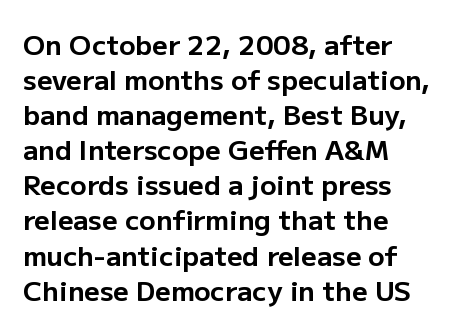
Is there much room between lines? A standard amount, neither cramped nor airy. Emphasis by weight is at full strength: bold. Each word holds together tightly as a unit, with standard inter-letter gaps. Rule under the text: the space is simply empty. Style check: upright. Does the copy run flush right? No — it runs flush left.
